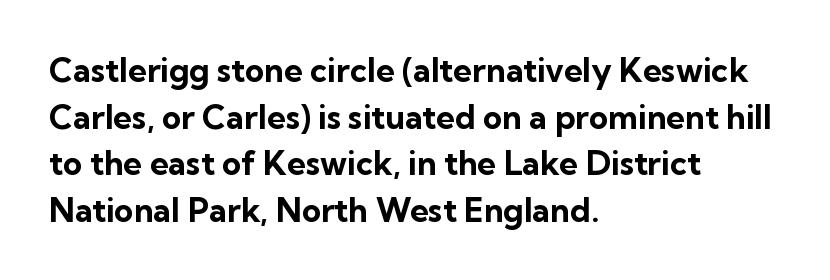
Q: Is the text bold? A: Yes.
Q: Is the text italic (slanted)? A: No, it is upright.
Q: Is the typeface a serif or a sans-serif typeface? A: Sans-serif.
Q: Is the text underlined? A: No.
Q: How is the paragraph aligned? A: Left-aligned.
Q: Is the spacing between letters normal or unusually wide? A: Normal.
Q: Is the spacing between lines tight, normal or loose? A: Normal.
Q: Width (condensed, normal, or wide)? A: Normal.
Q: Stroke contrast? A: Low.
Q: x-height? A: Medium.
Q: Monospaced? A: No.
